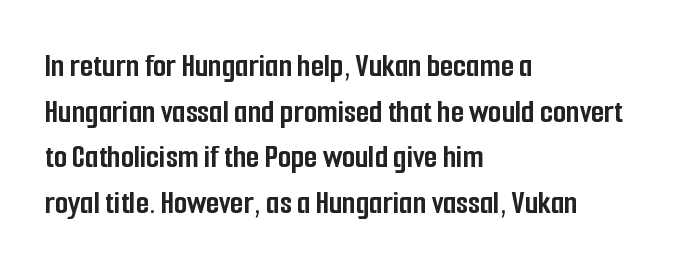
Q: Is the text bold? A: Yes.
Q: Is the text italic (slanted)? A: No, it is upright.
Q: Is the typeface a serif or a sans-serif typeface? A: Sans-serif.
Q: Is the text underlined? A: No.
Q: How is the paragraph aligned? A: Left-aligned.
Q: Is the spacing between letters normal or unusually wide? A: Normal.
Q: Is the spacing between lines tight, normal or loose? A: Normal.
Q: Width (condensed, normal, or wide)? A: Condensed.
Q: Stroke contrast? A: Low.
Q: x-height? A: Medium.
Q: Monospaced? A: No.
